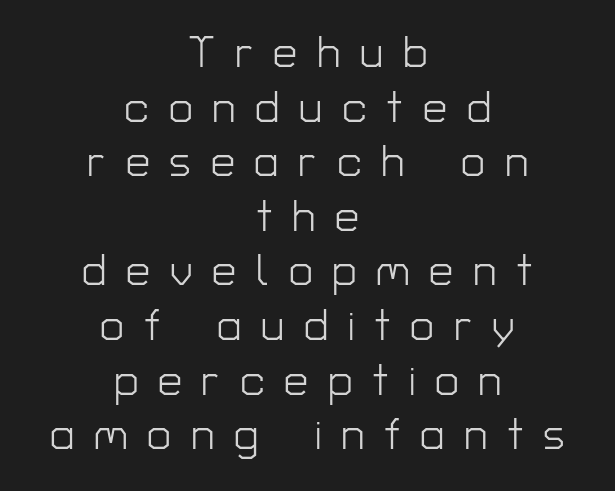
Q: Is the text bold? A: No.
Q: Is the text italic (slanted)? A: No, it is upright.
Q: Is the typeface a serif or a sans-serif typeface? A: Sans-serif.
Q: Is the text underlined? A: No.
Q: How is the paragraph aligned? A: Centered.
Q: Is the spacing between letters normal or unusually wide? A: Unusually wide.
Q: Is the spacing between lines tight, normal or loose? A: Normal.
Q: Width (condensed, normal, or wide)? A: Normal.
Q: Stroke contrast? A: Low.
Q: x-height? A: Medium.
Q: Monospaced? A: No.
